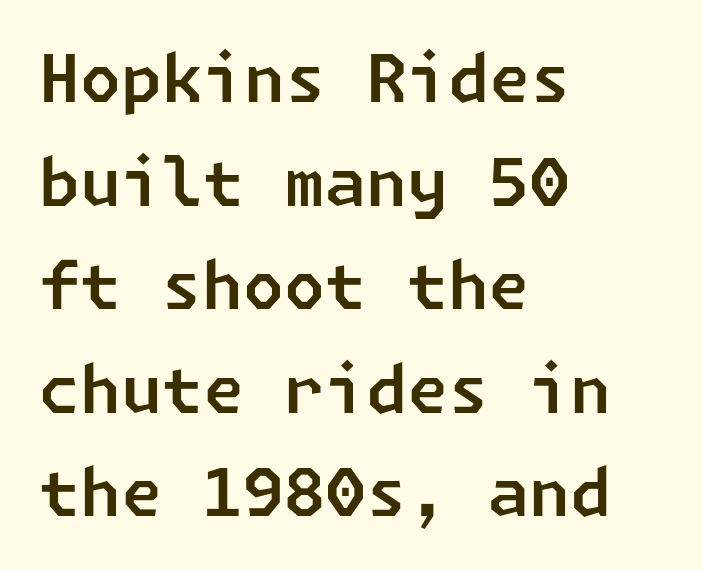
{"serif": "no", "width": "normal", "stroke_contrast": "low", "x_height": "medium", "underline": "no", "align": "left", "line_spacing": "normal", "line_spacing_ratio": 1.57, "letter_spacing": "normal", "letter_spacing_em": 0.0, "glyph_px": 66}
